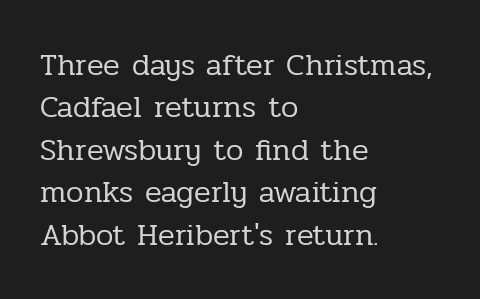
The image shows 31 px regular-weight serif type, upright; set left-aligned, normal line spacing (1.37x), normal letter spacing, not underlined; low stroke contrast and a medium x-height.
